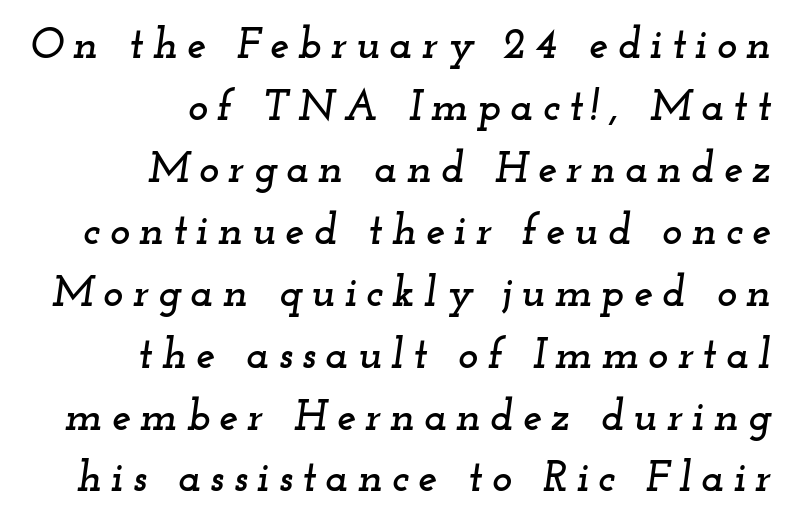
The image shows 43 px wide serif type, italic (leaning right); set right-aligned, normal line spacing (1.44x), unusually wide letter spacing (+0.21 em), not underlined; low stroke contrast and a small x-height.
